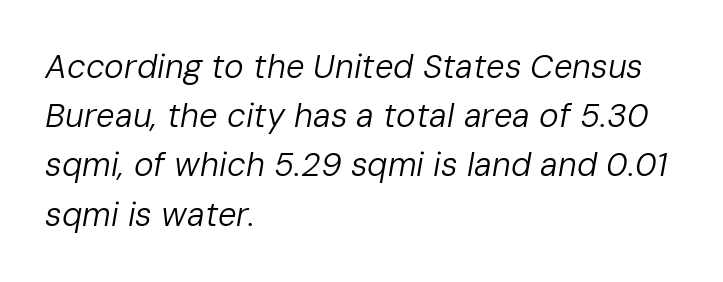
The image shows 33 px regular-weight type, italic (leaning right); set left-aligned, normal line spacing (1.49x), normal letter spacing, not underlined; low stroke contrast and a medium x-height.
